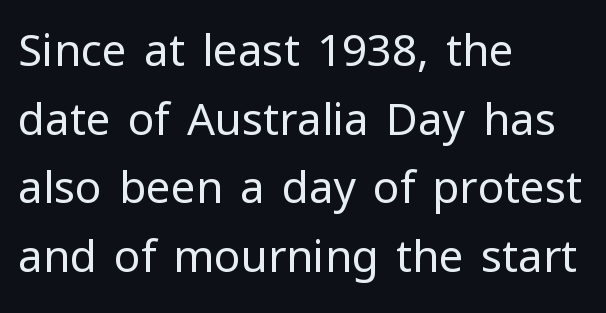
{"serif": "no", "italic": "no", "bold": "no", "weight": "regular", "width": "normal", "stroke_contrast": "low", "x_height": "medium", "monospaced": "no", "underline": "no", "align": "left", "line_spacing": "normal", "line_spacing_ratio": 1.56, "letter_spacing": "normal", "letter_spacing_em": 0.0, "glyph_px": 44}
